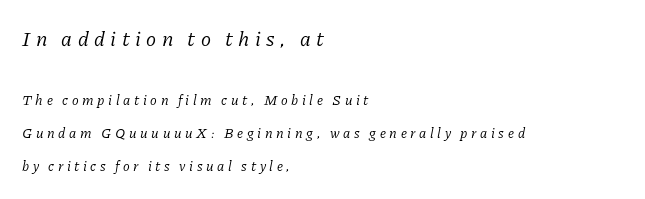
{"italic": "yes", "lean": "right", "slant_degrees": 11, "bold": "no", "underline": "no", "align": "left", "line_spacing": "loose", "line_spacing_ratio": 2.38, "letter_spacing": "wide", "letter_spacing_em": 0.26, "larger_block": "first", "size_ratio": 1.5, "glyph_px": 21}
